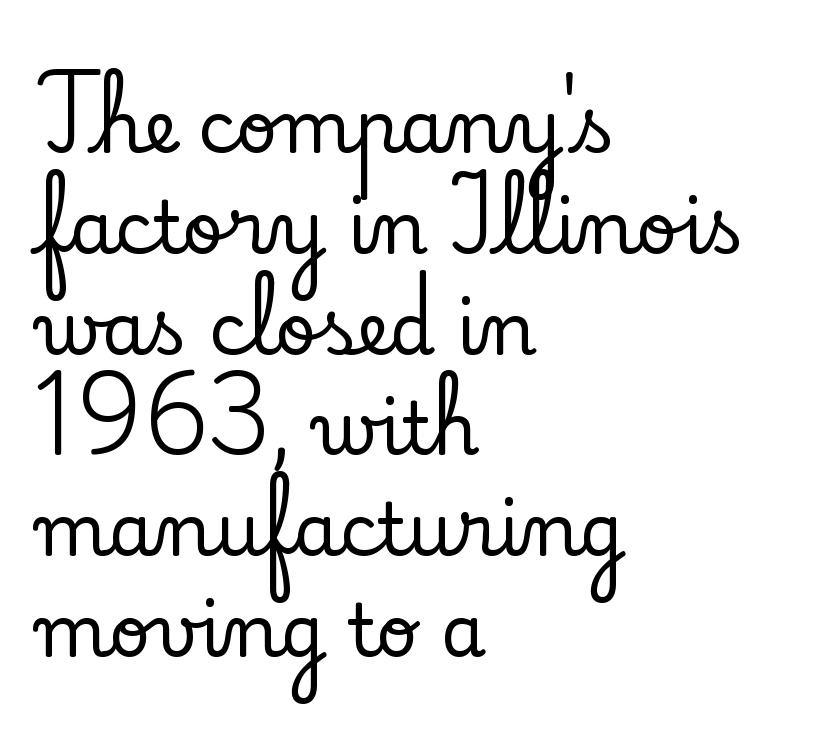
You could call the tracking neutral — neither tight nor loose. The letters stand upright; this is a roman face. This rendering uses left alignment, leaving the right contour irregular. One glance says typical: line gaps are just what's usual. The letters advance in unequal steps, a hallmark of proportional type.
